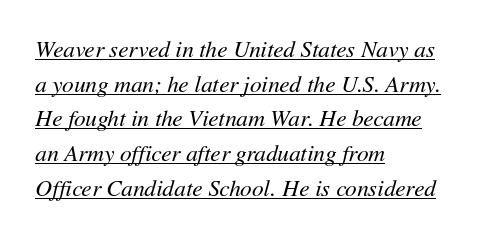
{"italic": "yes", "lean": "right", "slant_degrees": 11, "bold": "no", "underline": "yes", "align": "left", "line_spacing": "normal", "line_spacing_ratio": 1.51, "letter_spacing": "normal", "letter_spacing_em": 0.0, "glyph_px": 23}
